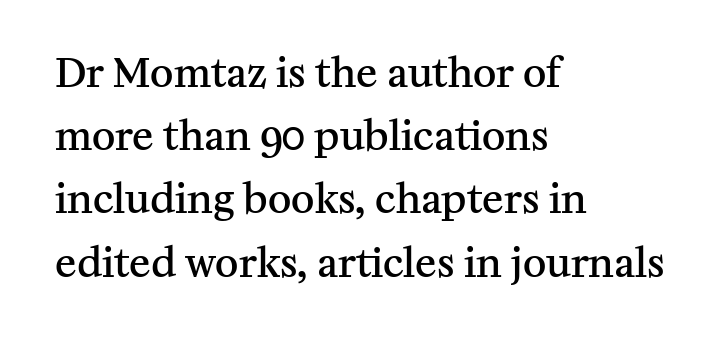
Q: Is the text bold? A: Semi-bold.
Q: Is the text italic (slanted)? A: No, it is upright.
Q: Is the typeface a serif or a sans-serif typeface? A: Serif.
Q: Is the text underlined? A: No.
Q: How is the paragraph aligned? A: Left-aligned.
Q: Is the spacing between letters normal or unusually wide? A: Normal.
Q: Is the spacing between lines tight, normal or loose? A: Normal.
Q: Width (condensed, normal, or wide)? A: Normal.
Q: Stroke contrast? A: Medium.
Q: x-height? A: Medium.
Q: Monospaced? A: No.
